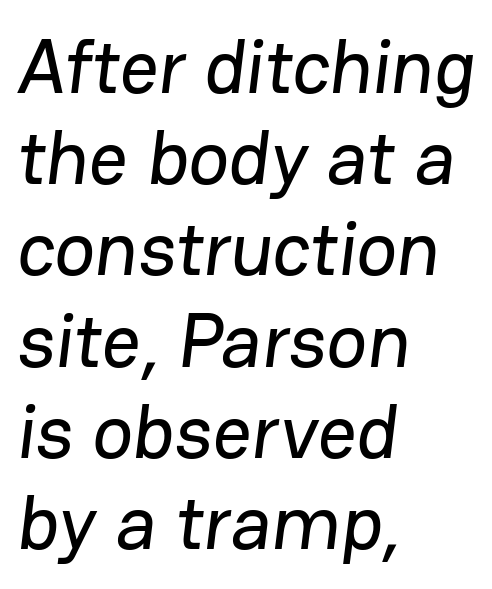
{"serif": "no", "width": "normal", "stroke_contrast": "low", "x_height": "medium", "monospaced": "no", "underline": "no", "align": "left", "line_spacing_ratio": 1.2, "letter_spacing": "normal", "letter_spacing_em": 0.0, "glyph_px": 76}
